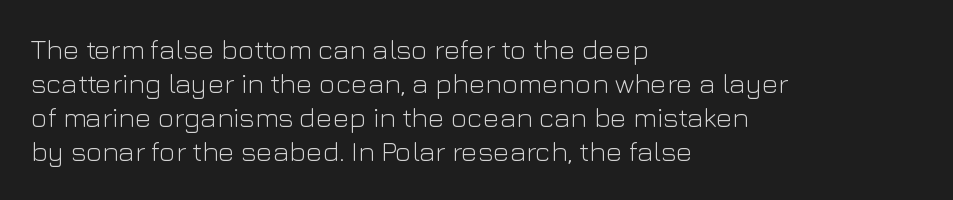
The image shows 28 px light sans-serif type, upright; set left-aligned, line spacing 1.22x, normal letter spacing, not underlined; low stroke contrast and a medium x-height.
